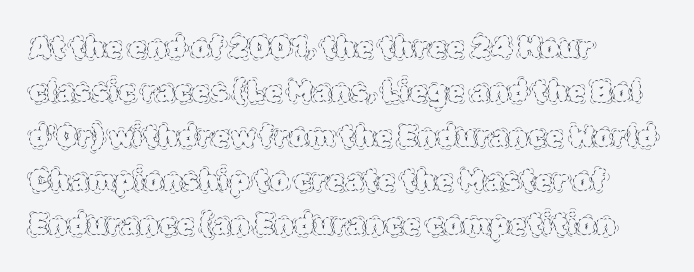
Which margin do the lines hug? The left one — the right edge is uneven. Weight: regular or lighter. The gaps between neighbouring characters are ordinary and unremarkable. The passage shown stacks its lines at a standard gap. Rendered with straight, roman letterforms. The letters advance in unequal steps, a hallmark of proportional type.
